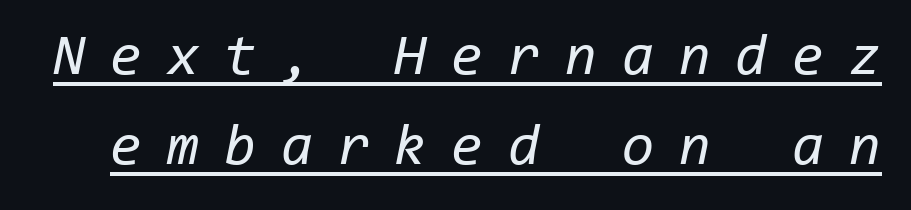
You could count columns in this text — the font is strictly monospaced. Looks like someone drew a line under every word here. Unbolded letterforms with no extra heft. In terms of posture, this sample is oblique.
